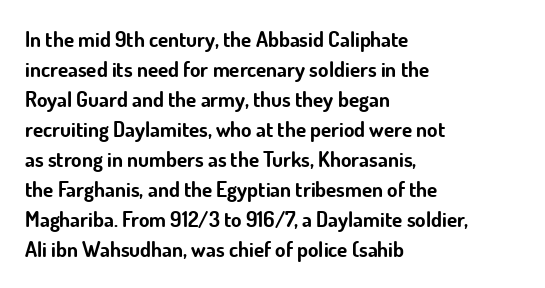
Q: Is the text bold? A: Yes.
Q: Is the text italic (slanted)? A: No, it is upright.
Q: Is the text underlined? A: No.
Q: How is the paragraph aligned? A: Left-aligned.
Q: Is the spacing between letters normal or unusually wide? A: Normal.
Q: Is the spacing between lines tight, normal or loose? A: Normal.
